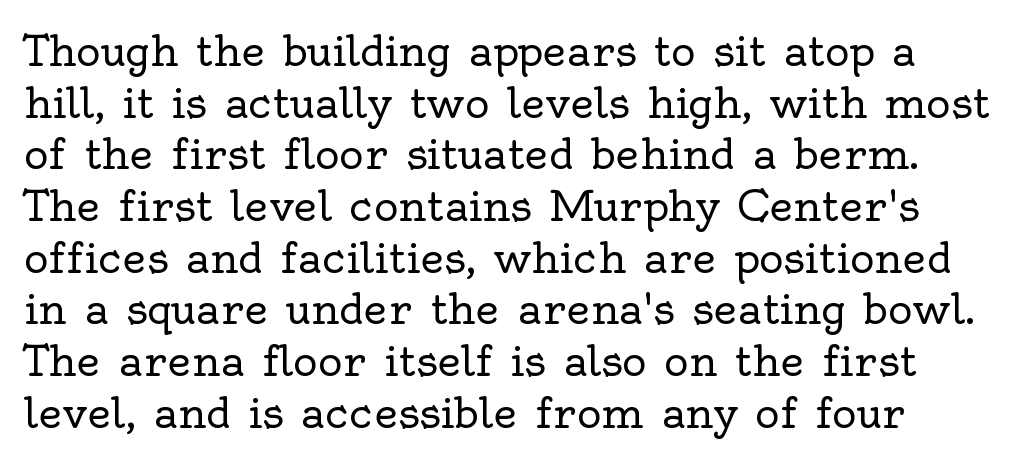
Looks like regular typesetting: each glyph gets only the width it needs. Short note: letters normally spaced. This sample uses a serif face. Heaviness? Minimal to ordinary, like unemphasized prose.
